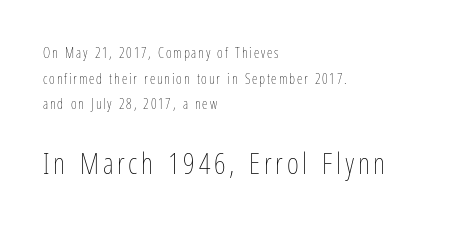
{"italic": "no", "bold": "no", "weight": "thin", "width": "condensed", "stroke_contrast": "low", "x_height": "medium", "monospaced": "no", "underline": "no", "align": "left", "line_spacing_ratio": 1.83, "larger_block": "second", "size_ratio": 2.07, "glyph_px": 29}
